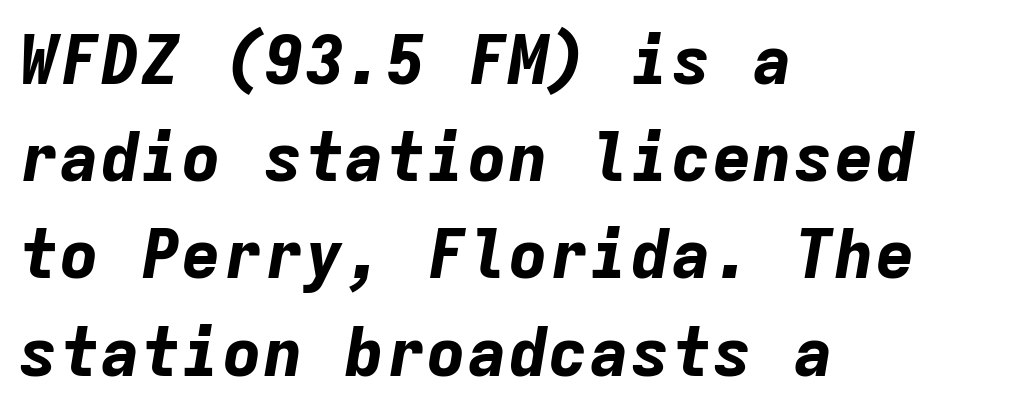
{"italic": "yes", "lean": "right", "slant_degrees": 9, "bold": "yes", "weight": "bold", "width": "normal", "stroke_contrast": "low", "x_height": "medium", "monospaced": "yes", "underline": "no", "align": "left", "line_spacing": "normal", "line_spacing_ratio": 1.43, "letter_spacing": "normal", "letter_spacing_em": 0.0, "glyph_px": 68}
